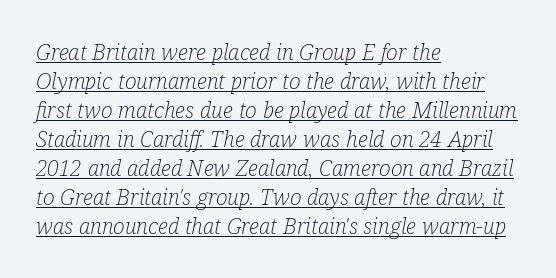
{"italic": "yes", "lean": "right", "slant_degrees": 12, "bold": "no", "underline": "yes", "align": "left", "line_spacing": "normal", "line_spacing_ratio": 1.32, "letter_spacing": "normal", "letter_spacing_em": 0.0, "glyph_px": 22}
